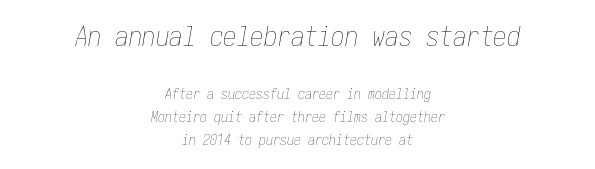
Italic? Definitely — the glyphs are oblique. Is there much room between lines? A standard amount, neither cramped nor airy. Quick note: underline off. The face used here appears at its bigger size in the upper chunk. Horizontal alignment here is central, giving a formal, balanced look. The typesetting does not lean heavy: it is not bold.
